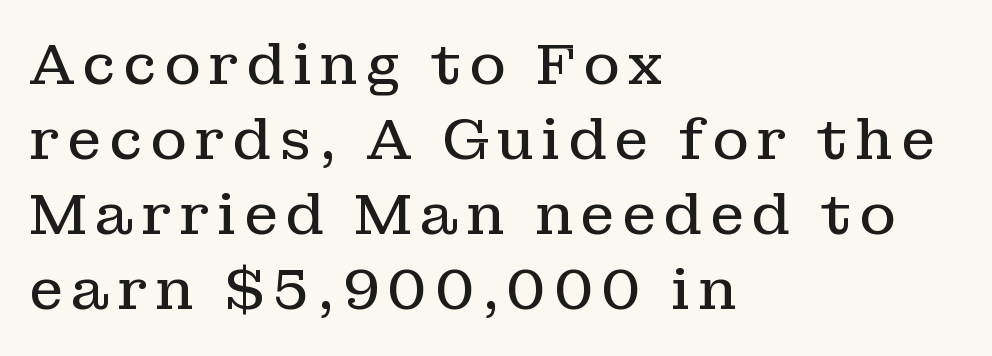
{"serif": "yes", "italic": "no", "bold": "no", "weight": "regular", "width": "normal", "stroke_contrast": "low", "x_height": "medium", "monospaced": "no", "underline": "no", "align": "left", "line_spacing": "normal", "line_spacing_ratio": 1.34, "glyph_px": 56}
